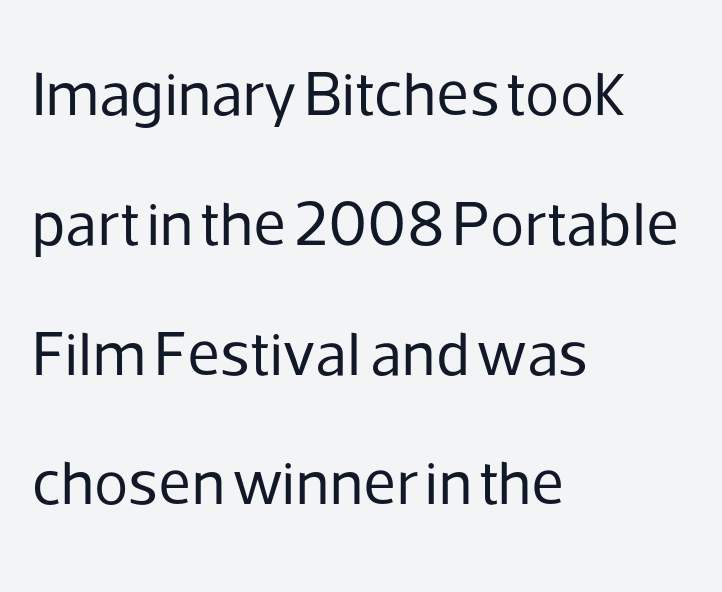
The font is comparable to plain body text, perhaps lighter. The line-height multiplier appears high, well above default. Words appear dense and cohesive because spacing is normal. In terms of posture, this sample is upright.
